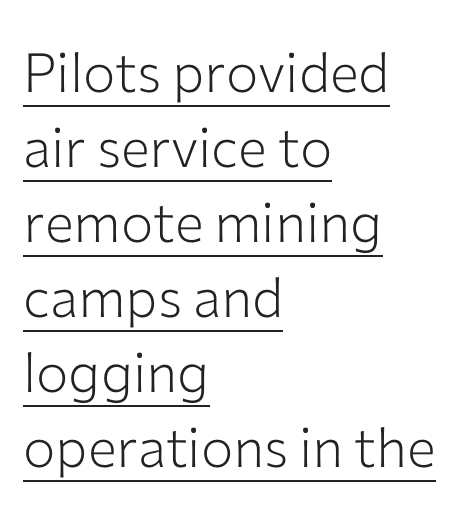
Q: Is the text bold? A: No.
Q: Is the text italic (slanted)? A: No, it is upright.
Q: Is the typeface a serif or a sans-serif typeface? A: Sans-serif.
Q: Is the text underlined? A: Yes.
Q: How is the paragraph aligned? A: Left-aligned.
Q: Is the spacing between letters normal or unusually wide? A: Normal.
Q: Is the spacing between lines tight, normal or loose? A: Normal.
Q: Width (condensed, normal, or wide)? A: Normal.
Q: Stroke contrast? A: Low.
Q: x-height? A: Medium.
Q: Monospaced? A: No.
